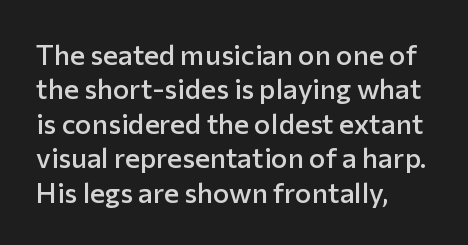
The image shows 28 px semibold sans-serif type, upright; set left-aligned, line spacing 1.23x, normal letter spacing, not underlined; low stroke contrast and a medium x-height.
